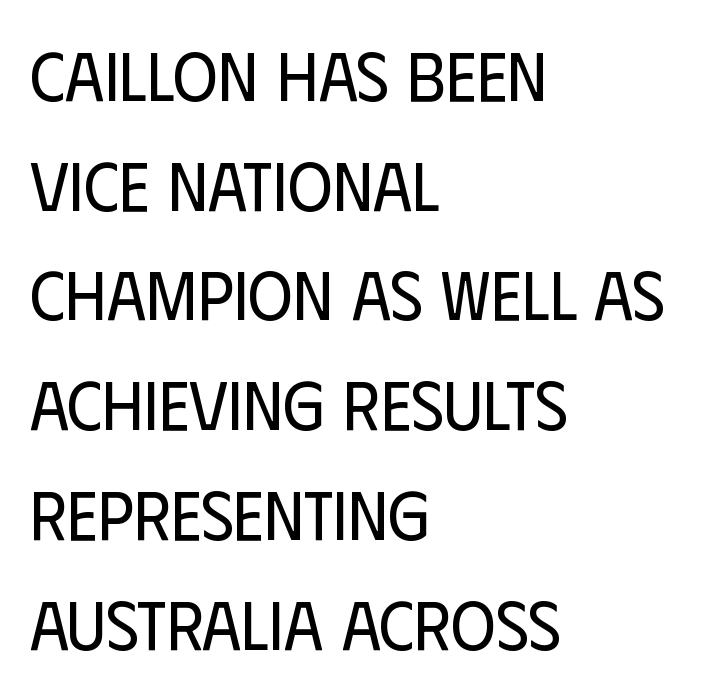
The image shows 69 px regular-weight, condensed sans-serif type, upright; set left-aligned, normal line spacing (1.59x), normal letter spacing, not underlined; low stroke contrast and a large x-height.
